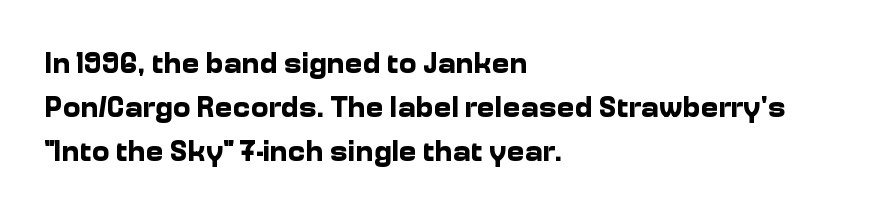
Q: Is the text bold? A: Yes.
Q: Is the text italic (slanted)? A: No, it is upright.
Q: Is the typeface a serif or a sans-serif typeface? A: Sans-serif.
Q: Is the text underlined? A: No.
Q: How is the paragraph aligned? A: Left-aligned.
Q: Is the spacing between letters normal or unusually wide? A: Normal.
Q: Is the spacing between lines tight, normal or loose? A: Normal.
Q: Width (condensed, normal, or wide)? A: Normal.
Q: Stroke contrast? A: Low.
Q: x-height? A: Medium.
Q: Monospaced? A: No.
